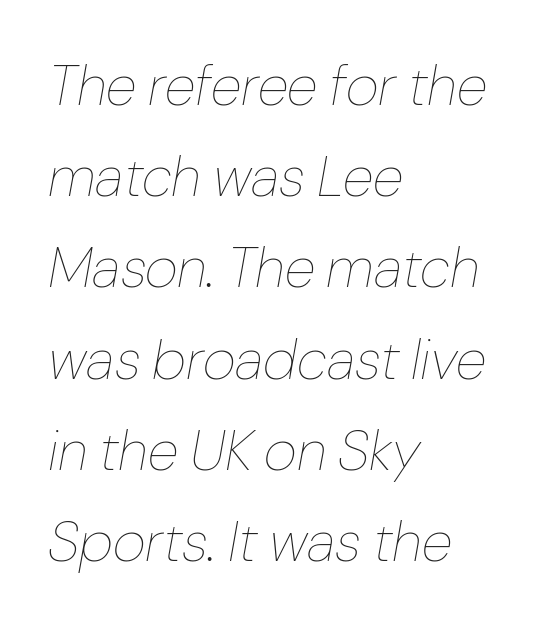
Q: Is the text bold? A: No.
Q: Is the text italic (slanted)? A: Yes, it leans right by about 10 degrees.
Q: Is the text underlined? A: No.
Q: How is the paragraph aligned? A: Left-aligned.
Q: Is the spacing between letters normal or unusually wide? A: Normal.
Q: Is the spacing between lines tight, normal or loose? A: Normal.
Q: Width (condensed, normal, or wide)? A: Normal.
Q: Stroke contrast? A: Low.
Q: x-height? A: Medium.
Q: Monospaced? A: No.
